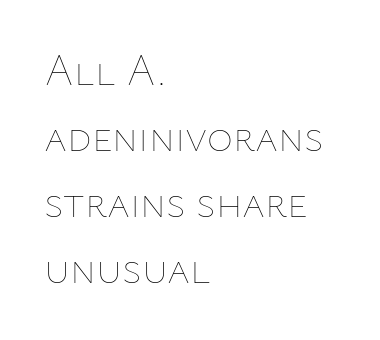
Compared with typical body copy, the letter spacing here is the same. The gap between lines stays unmarked. Leading matches the norm, producing a regular column. Line beginnings align vertically; line endings do not.
